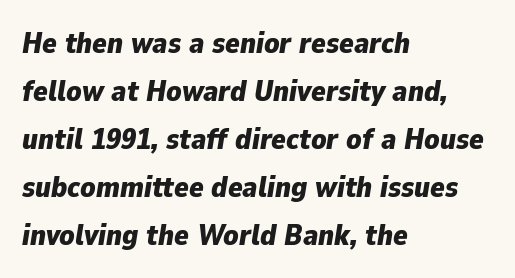
The image shows 30 px bold type, italic (leaning right); set left-aligned, normal line spacing (1.6x), normal letter spacing, not underlined; low stroke contrast and a medium x-height.
